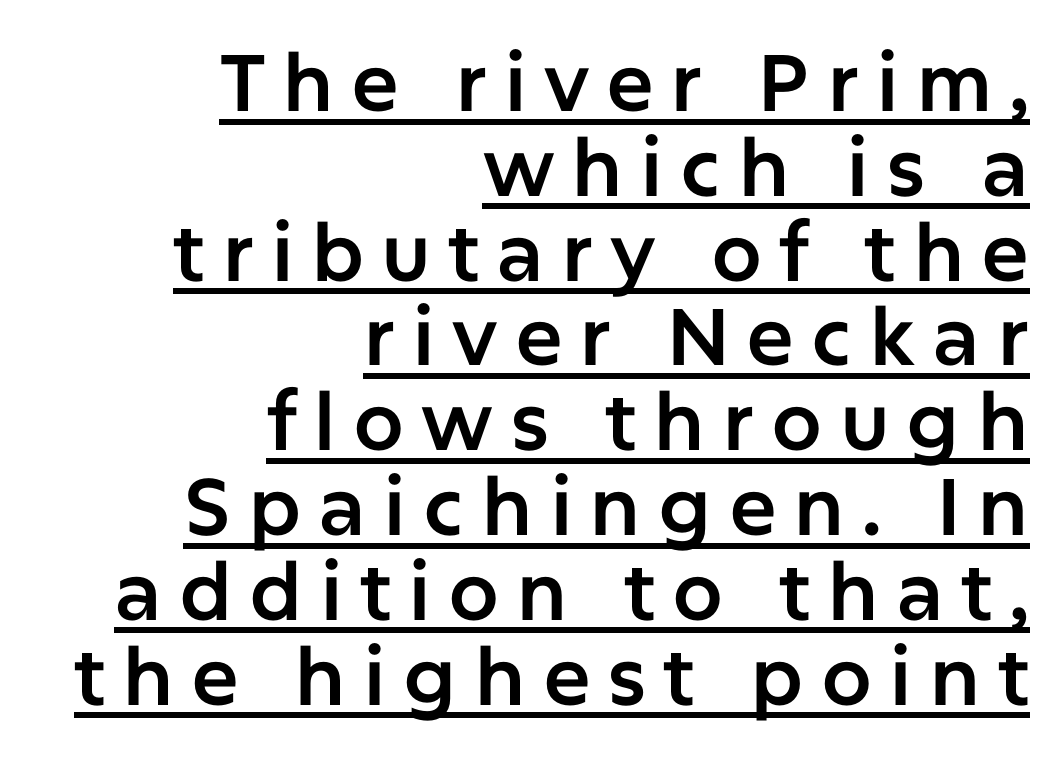
The image shows 80 px sans-serif type, upright; set right-aligned, tight line spacing (1.06x), unusually wide letter spacing (+0.21 em), underlined; low stroke contrast and a medium x-height.
